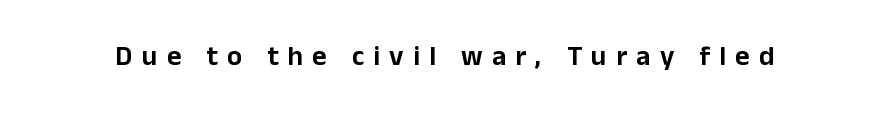
The image shows 28 px sans-serif type, upright; set unusually wide letter spacing (+0.33 em), not underlined; low stroke contrast and a medium x-height.
